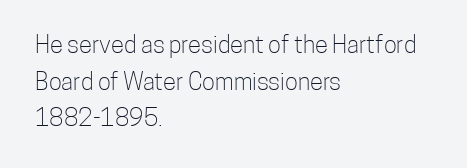
Standard letterfit; no display-style spreading of the glyphs. No chunkiness to these letters — they're not bold. This is roman type, the default non-slanted kind. Does the copy run flush right? No — it runs flush left.
